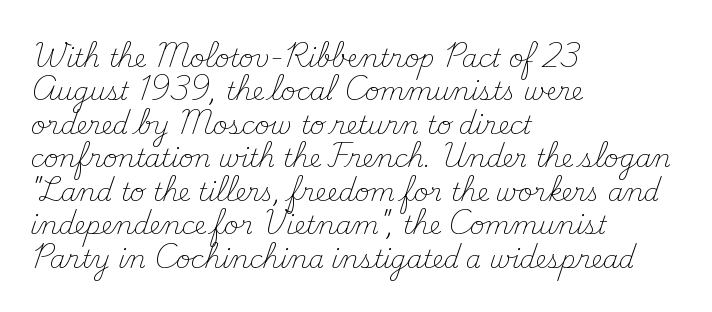
{"bold": "no", "underline": "no", "align": "left", "line_spacing": "normal", "line_spacing_ratio": 1.34, "letter_spacing": "normal", "letter_spacing_em": 0.0, "glyph_px": 25}
